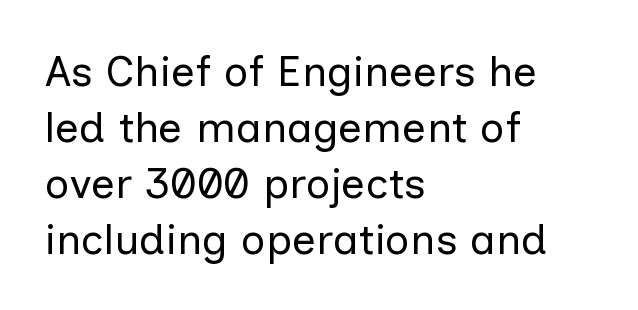
{"serif": "no", "italic": "no", "bold": "no", "weight": "regular", "width": "normal", "stroke_contrast": "low", "x_height": "medium", "monospaced": "no", "underline": "no", "align": "left", "line_spacing": "normal", "line_spacing_ratio": 1.3, "letter_spacing": "normal", "letter_spacing_em": 0.0, "glyph_px": 43}
